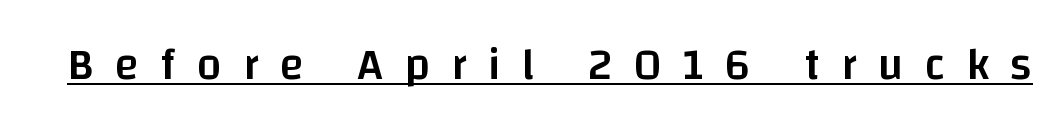
You can see a thin bar hugging the bottom of the glyphs. These lines were composed using upright roman letters. Compared with typical body copy, the letter spacing here is much looser. Heft: intermediate — a semibold. This sample has the flowing, uneven cadence of proportional lettering.
